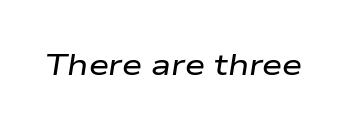
{"italic": "yes", "lean": "right", "slant_degrees": 9, "width": "wide", "stroke_contrast": "low", "x_height": "medium", "monospaced": "no", "underline": "no", "letter_spacing": "normal", "letter_spacing_em": 0.0, "glyph_px": 29}
